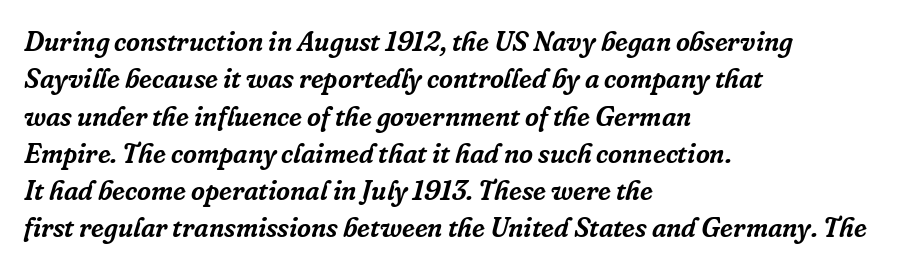
{"italic": "yes", "lean": "right", "slant_degrees": 16, "underline": "no", "align": "left", "line_spacing": "normal", "line_spacing_ratio": 1.38, "letter_spacing": "normal", "letter_spacing_em": 0.0, "glyph_px": 27}
